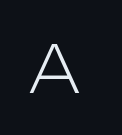
These lines are rendered in a variable-pitch font. The string is rendered with underlining switched off. Is the letter spacing exaggerated? Yes — the characters are pushed far apart. The type family on display is of the sans-serif kind. Letters have the restrained weight of plain body copy at most. These lines were composed using upright roman letters.
